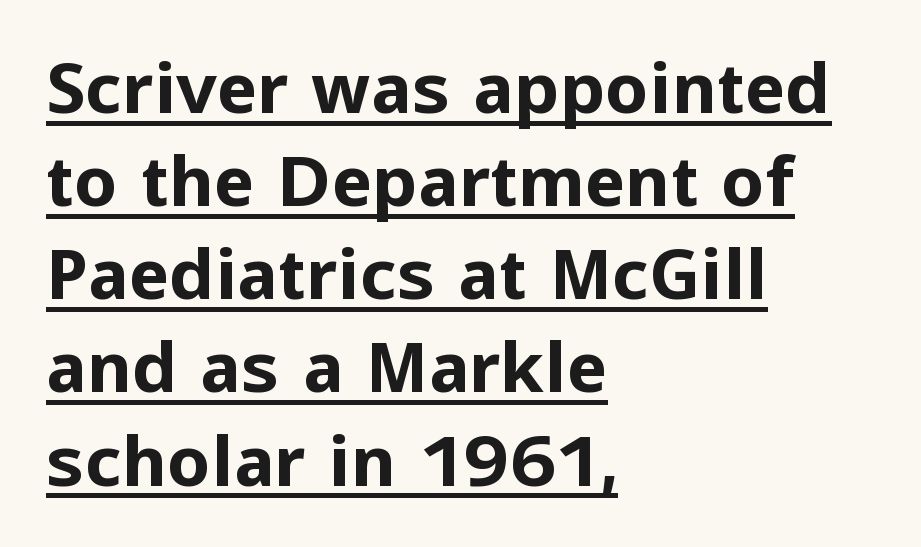
The image shows 69 px bold sans-serif type, upright; set left-aligned, normal line spacing (1.35x), normal letter spacing, underlined; low stroke contrast and a medium x-height.
